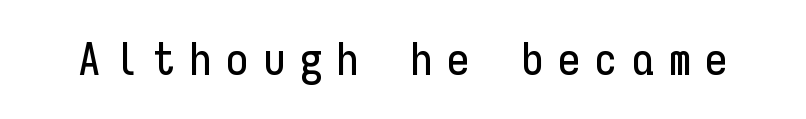
Q: Is the text italic (slanted)? A: No, it is upright.
Q: Is the typeface a serif or a sans-serif typeface? A: Sans-serif.
Q: Is the text underlined? A: No.
Q: Is the spacing between letters normal or unusually wide? A: Unusually wide.
Q: Width (condensed, normal, or wide)? A: Condensed.
Q: Stroke contrast? A: Low.
Q: x-height? A: Medium.
Q: Monospaced? A: Yes.
